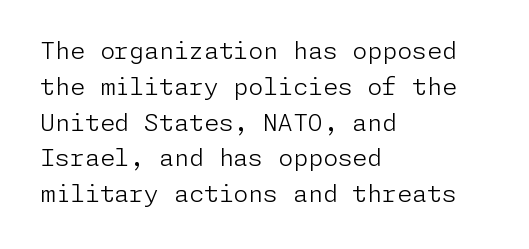
The setting favours the left margin, as ordinary paragraphs usually do. Upright lettering throughout. Letter spacing: default. No chunkiness to these letters — they're not bold.
